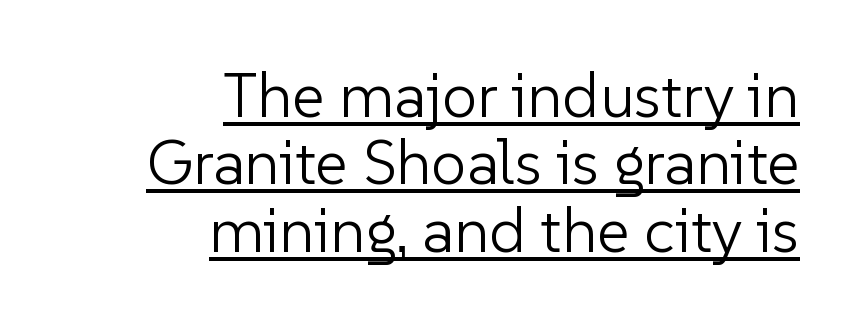
Is the letter spacing exaggerated? No — it looks like the ordinary default. Tall strokes in this sample are plumb rather than angled. Weight class: somewhere from thin through regular. The block of text is dense from top to bottom, with scant space between rows.
